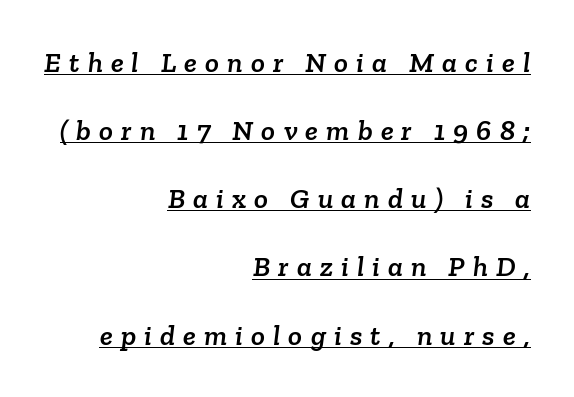
{"serif": "yes", "width": "normal", "stroke_contrast": "low", "x_height": "medium", "monospaced": "no", "underline": "yes", "align": "right", "line_spacing": "loose", "line_spacing_ratio": 2.35, "letter_spacing": "wide", "letter_spacing_em": 0.28, "glyph_px": 29}
